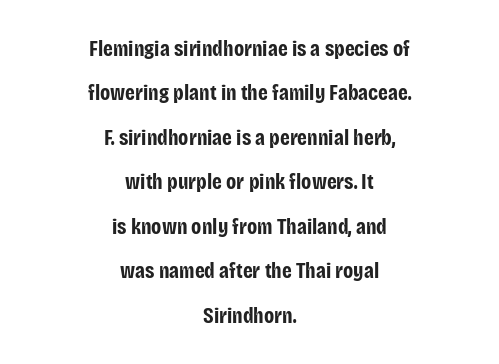
The image shows 22 px bold type, upright; set centered, loose line spacing (2.02x), normal letter spacing, not underlined.
